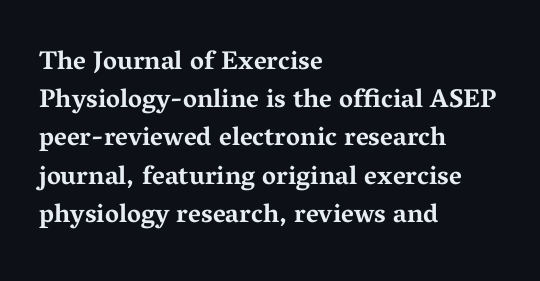
Q: Is the text bold? A: Yes.
Q: Is the text italic (slanted)? A: No, it is upright.
Q: Is the text underlined? A: No.
Q: How is the paragraph aligned? A: Left-aligned.
Q: Is the spacing between letters normal or unusually wide? A: Normal.
Q: Is the spacing between lines tight, normal or loose? A: Normal.
